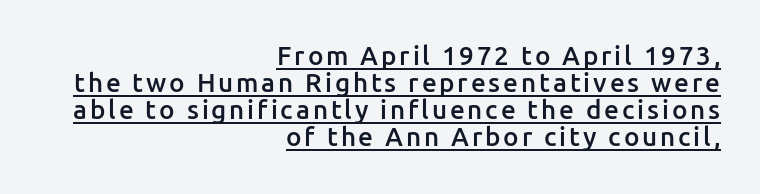
Designer's note — italics off, roman on. Horizontal bands of white between lines are thin slivers. Compared with an ordinary text face, these strokes are moderately heavier — a semibold. Every row of glyphs terminates at an identical x-position on the right.
